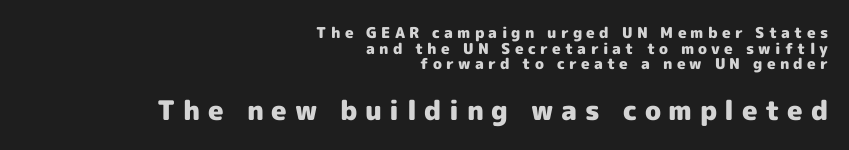
The image shows 27 px bold type, upright; set right-aligned, tight line spacing (1.05x), unusually wide letter spacing (+0.28 em), not underlined; the second (bottom) block is 1.8x larger.
